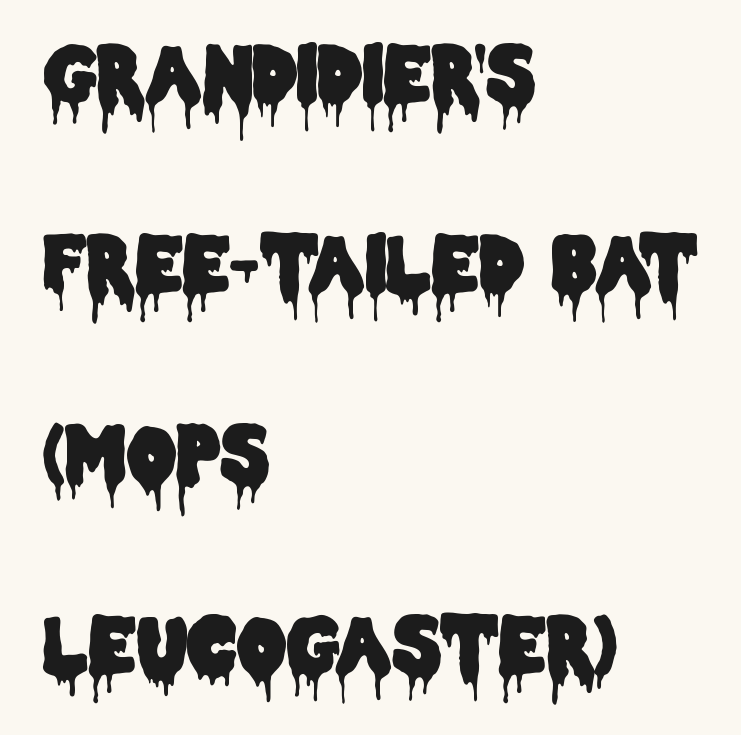
The image shows 77 px condensed sans-serif type, upright; set left-aligned, loose line spacing (2.47x), normal letter spacing, not underlined; low stroke contrast and a large x-height.
